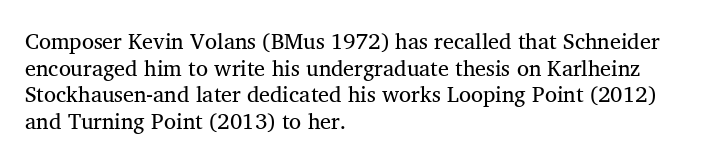
Is the stroke heavy? The answer is a plain regular-or-lighter. Any mark beneath the type? The region is blank. The face used here is rendered with its standard letterfit. Leftover space on each line is placed entirely after the last word.
